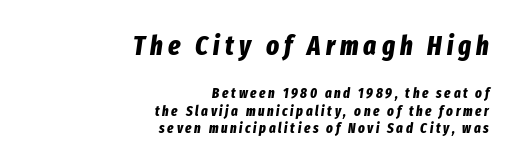
Bold? Absolutely — the strokes are thick and heavy. The rendering shrinks the type as you move from the upper chunk to the lower. The rendering anchors every line to the right-hand side. Just letters on the line, the space beneath them empty. Posture: slanted.
